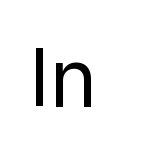
{"serif": "no", "italic": "no", "bold": "no", "weight": "regular", "width": "normal", "stroke_contrast": "low", "x_height": "medium", "monospaced": "no", "underline": "no", "letter_spacing": "normal", "letter_spacing_em": 0.0, "glyph_px": 79}
